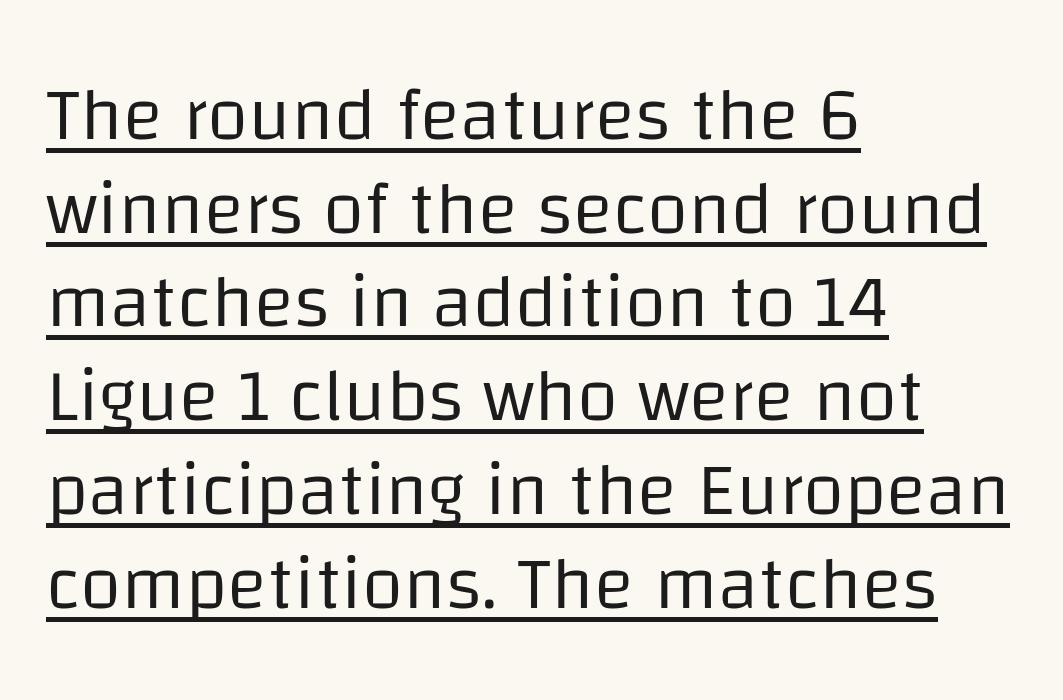
The image shows 75 px regular-weight sans-serif type, upright; set left-aligned, normal line spacing (1.25x), normal letter spacing, underlined; low stroke contrast and a large x-height.
